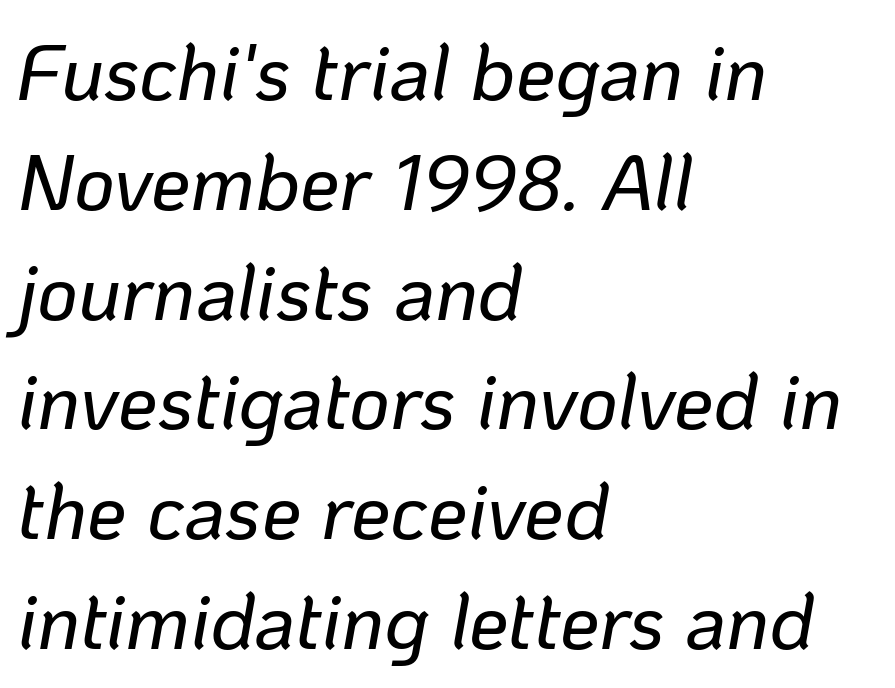
The image shows 79 px text type, italic (leaning right); set left-aligned, normal line spacing (1.39x), normal letter spacing, not underlined; low stroke contrast and a medium x-height.
